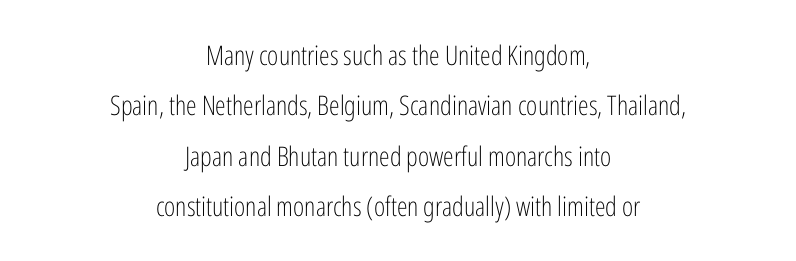
{"italic": "no", "bold": "no", "underline": "no", "align": "center", "line_spacing_ratio": 1.87, "letter_spacing": "normal", "letter_spacing_em": 0.0, "glyph_px": 27}
